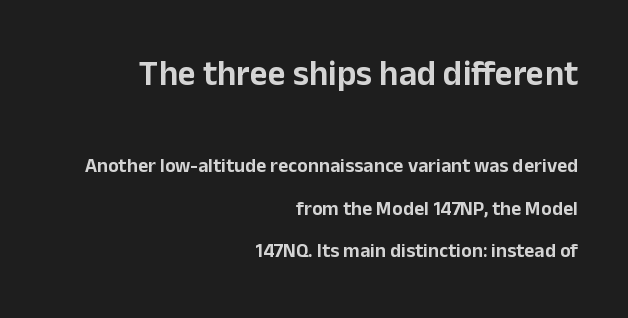
The image shows 35 px sans-serif type, upright; set right-aligned, loose line spacing (2.12x), normal letter spacing, not underlined; the first (top) block is 1.75x larger; low stroke contrast and a medium x-height.
